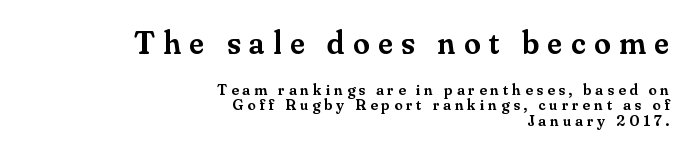
{"serif": "yes", "italic": "no", "bold": "semi", "weight": "semibold", "width": "normal", "stroke_contrast": "medium", "x_height": "small", "monospaced": "no", "underline": "no", "align": "right", "line_spacing": "tight", "line_spacing_ratio": 0.96, "letter_spacing": "wide", "letter_spacing_em": 0.26, "larger_block": "first", "size_ratio": 2.06, "glyph_px": 33}
